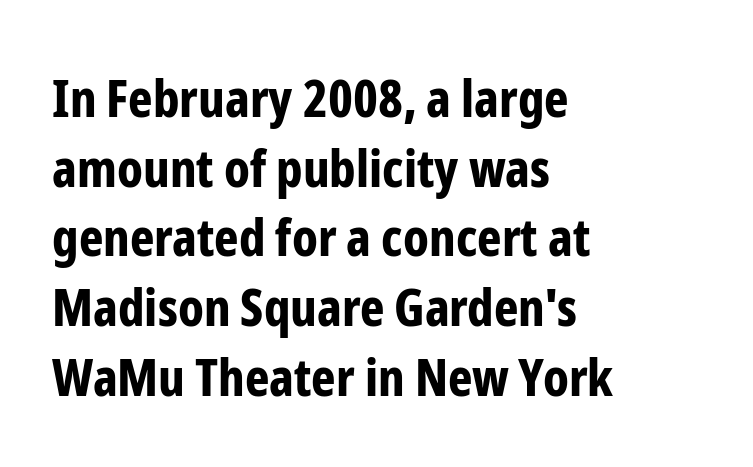
Each word holds together tightly as a unit, with standard inter-letter gaps. Each line starts at the same left margin while the right side varies. This sample has the flowing, uneven cadence of proportional lettering. Pretty heavy lettering here — definitely bold. The glyphs in this specimen are sans serif. The strip under each line holds only bare page.
